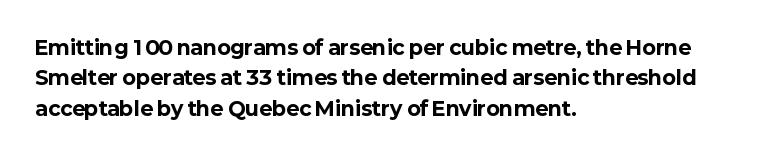
The image shows 20 px bold type, upright; set left-aligned, normal line spacing (1.52x), normal letter spacing, not underlined.
